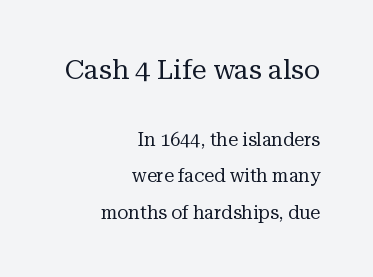
{"italic": "no", "bold": "no", "underline": "no", "align": "right", "line_spacing": "loose", "line_spacing_ratio": 2.02, "letter_spacing": "normal", "letter_spacing_em": 0.0, "larger_block": "first", "size_ratio": 1.5, "glyph_px": 27}
